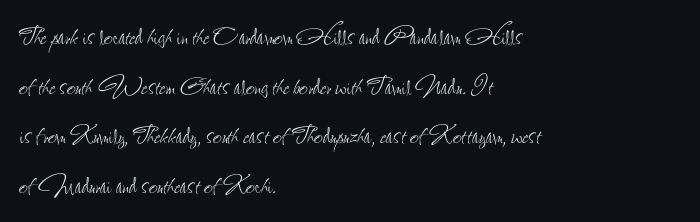
The passage shown is typed in a proportional face where columns would drift. Descender tails drop into unmarked territory. Weight class: somewhere from thin through regular.
